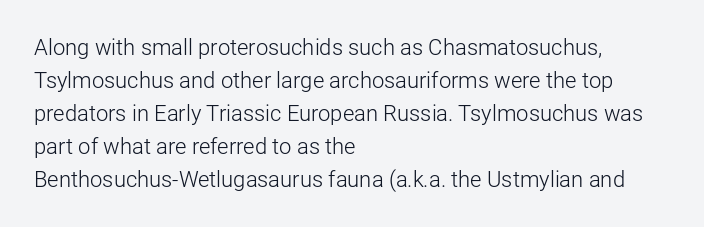
In terms of leading, this rendering sits right in the middle. Quick note: not italic, upright. Stems here are at most as thick as an everyday book face. Letter spacing: default.
